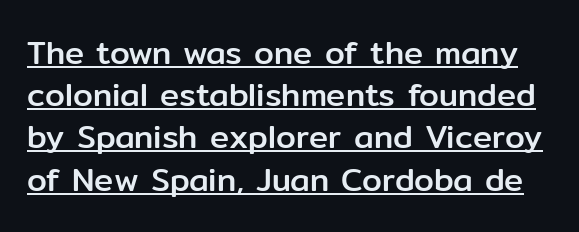
{"serif": "no", "italic": "no", "width": "normal", "stroke_contrast": "low", "x_height": "medium", "monospaced": "no", "underline": "yes", "line_spacing": "normal", "line_spacing_ratio": 1.32, "letter_spacing": "normal", "letter_spacing_em": 0.0, "glyph_px": 32}
